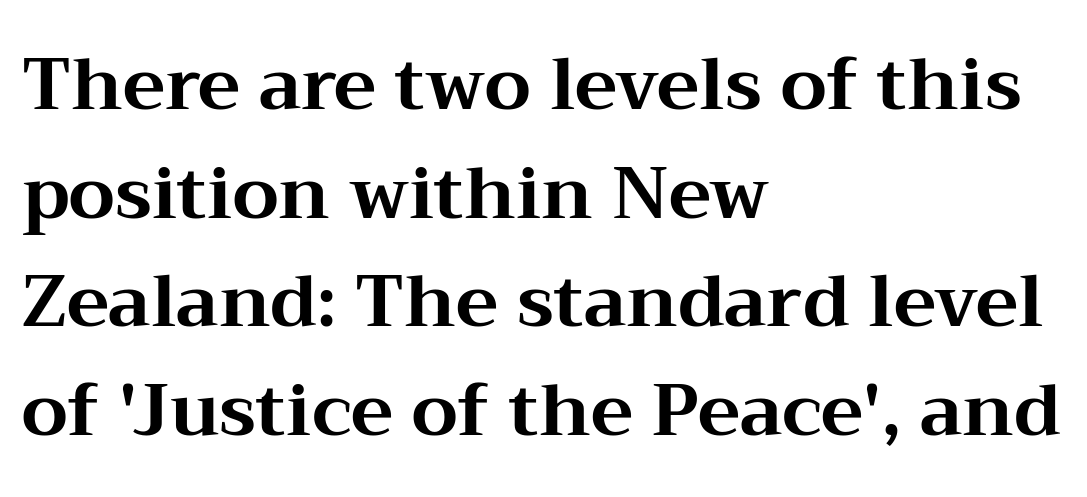
Q: Is the text bold? A: Yes.
Q: Is the text italic (slanted)? A: No, it is upright.
Q: Is the typeface a serif or a sans-serif typeface? A: Serif.
Q: Is the text underlined? A: No.
Q: How is the paragraph aligned? A: Left-aligned.
Q: Is the spacing between letters normal or unusually wide? A: Normal.
Q: Is the spacing between lines tight, normal or loose? A: Normal.
Q: Width (condensed, normal, or wide)? A: Wide.
Q: Stroke contrast? A: Medium.
Q: x-height? A: Medium.
Q: Monospaced? A: No.
